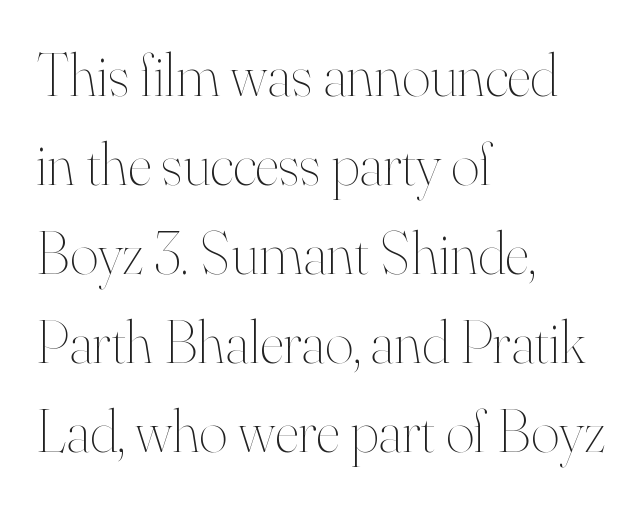
The image shows 61 px thin type, upright; set left-aligned, normal line spacing (1.46x), normal letter spacing, not underlined; high stroke contrast and a small x-height.
